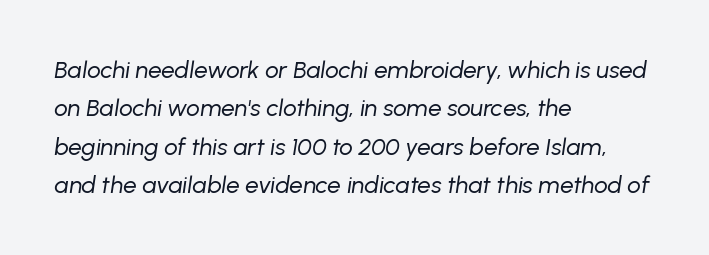
The image shows 24 px text type, italic (leaning right); set left-aligned, normal line spacing (1.6x), normal letter spacing, not underlined.
